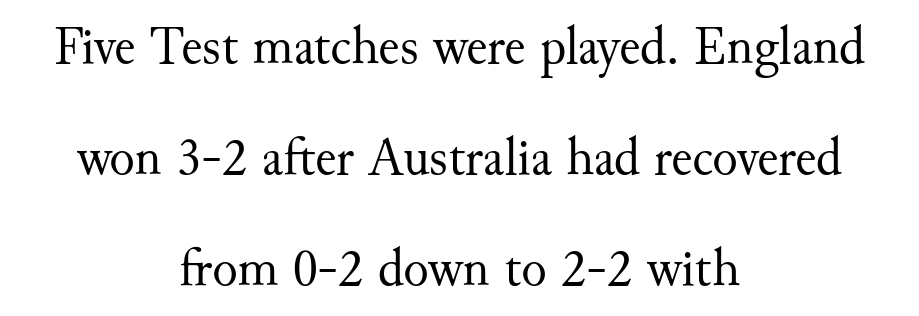
The image shows 53 px regular-weight serif type, upright; set centered, loose line spacing (2.09x), normal letter spacing, not underlined; medium stroke contrast and a small x-height.
